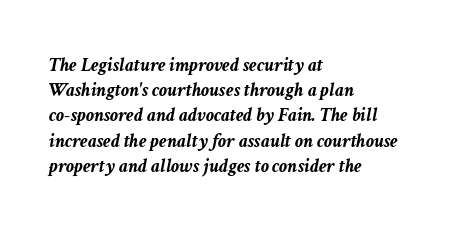
The image shows 20 px bold type, italic (leaning right); set left-aligned, normal line spacing (1.26x), normal letter spacing, not underlined.
